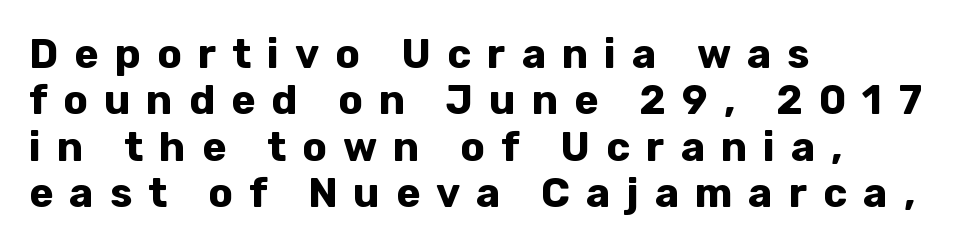
{"serif": "no", "italic": "no", "bold": "yes", "weight": "bold", "width": "normal", "stroke_contrast": "low", "x_height": "medium", "monospaced": "no", "underline": "no", "align": "left", "line_spacing": "tight", "line_spacing_ratio": 1.13, "letter_spacing": "wide", "letter_spacing_em": 0.39, "glyph_px": 41}
